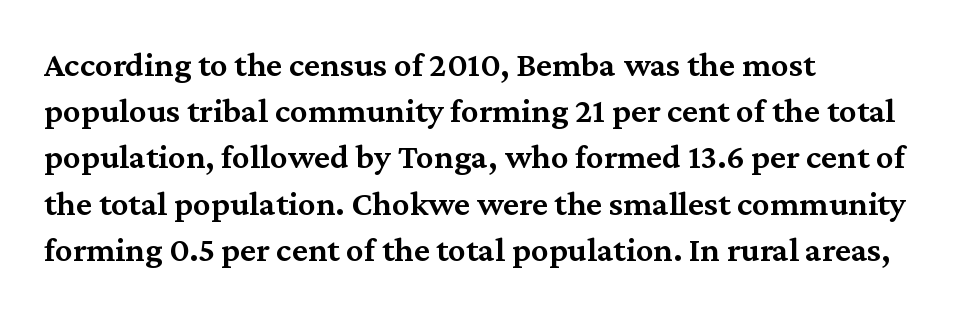
The image shows 35 px semibold serif type, upright; set left-aligned, normal line spacing (1.32x), normal letter spacing, not underlined; medium stroke contrast and a medium x-height.
